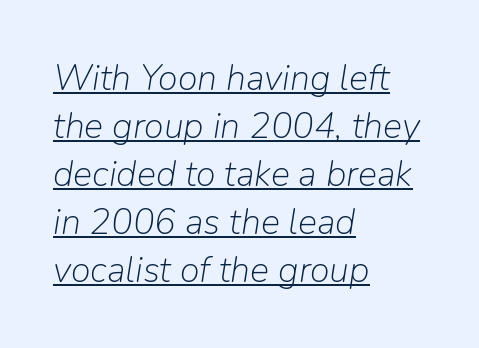
Q: Is the text bold? A: No.
Q: Is the text italic (slanted)? A: Yes, it leans right by about 9 degrees.
Q: Is the text underlined? A: Yes.
Q: How is the paragraph aligned? A: Left-aligned.
Q: Is the spacing between letters normal or unusually wide? A: Normal.
Q: Is the spacing between lines tight, normal or loose? A: Normal.
Q: Width (condensed, normal, or wide)? A: Normal.
Q: Stroke contrast? A: Low.
Q: x-height? A: Medium.
Q: Monospaced? A: No.
